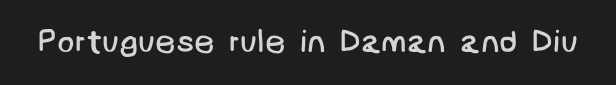
The image shows 32 px regular-weight sans-serif type; set normal letter spacing, not underlined; low stroke contrast and a large x-height.
